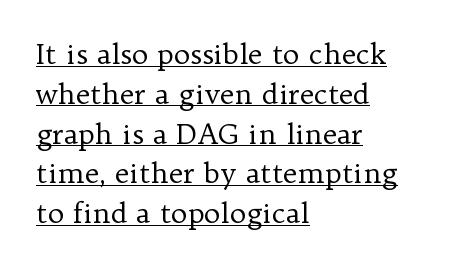
{"serif": "yes", "italic": "no", "bold": "no", "weight": "regular", "width": "normal", "stroke_contrast": "low", "x_height": "medium", "monospaced": "no", "underline": "yes", "align": "left", "line_spacing": "normal", "line_spacing_ratio": 1.42, "letter_spacing": "normal", "letter_spacing_em": 0.0, "glyph_px": 28}
